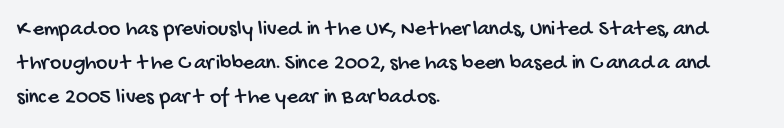
The lines in this sample share a left origin and differ only in where they stop. Each word holds together tightly as a unit, with standard inter-letter gaps. Evenly set lines give the paragraph a standard silhouette. Clear beneath every line of the passage.
